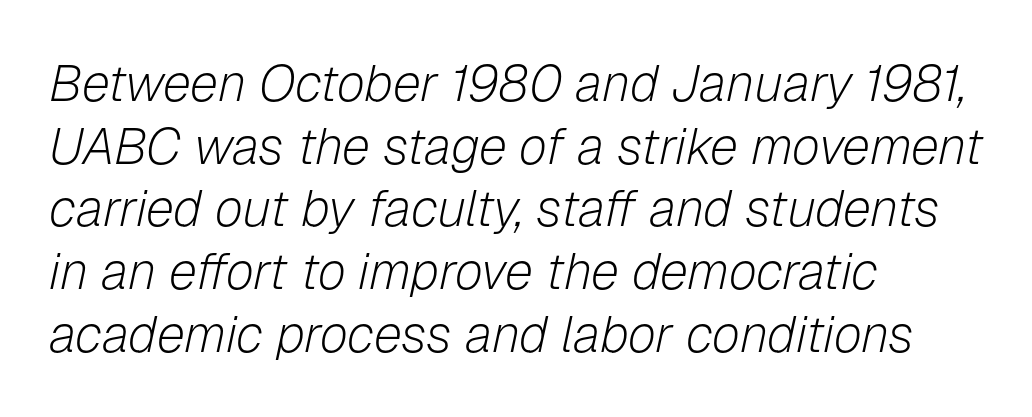
{"italic": "yes", "lean": "right", "slant_degrees": 12, "bold": "no", "weight": "light", "width": "normal", "stroke_contrast": "low", "x_height": "medium", "monospaced": "no", "underline": "no", "align": "left", "line_spacing_ratio": 1.23, "letter_spacing": "normal", "letter_spacing_em": 0.0, "glyph_px": 51}
